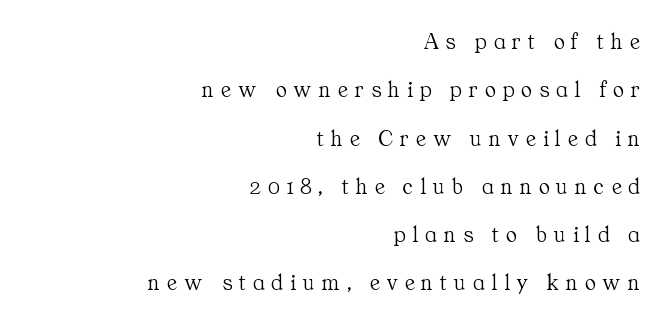
Q: Is the text bold? A: No.
Q: Is the text italic (slanted)? A: No, it is upright.
Q: Is the text underlined? A: No.
Q: How is the paragraph aligned? A: Right-aligned.
Q: Is the spacing between letters normal or unusually wide? A: Unusually wide.
Q: Is the spacing between lines tight, normal or loose? A: Loose.
